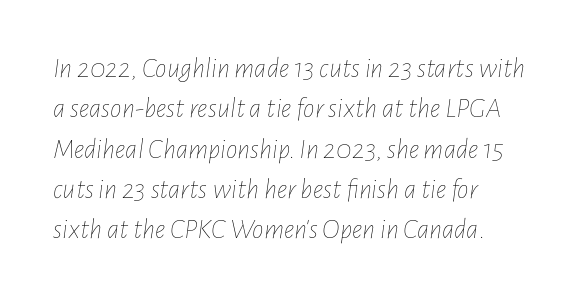
{"italic": "yes", "lean": "right", "slant_degrees": 7, "bold": "no", "weight": "thin", "width": "condensed", "stroke_contrast": "low", "x_height": "medium", "monospaced": "no", "underline": "no", "align": "left", "line_spacing": "normal", "line_spacing_ratio": 1.39, "letter_spacing": "normal", "letter_spacing_em": 0.0, "glyph_px": 29}
